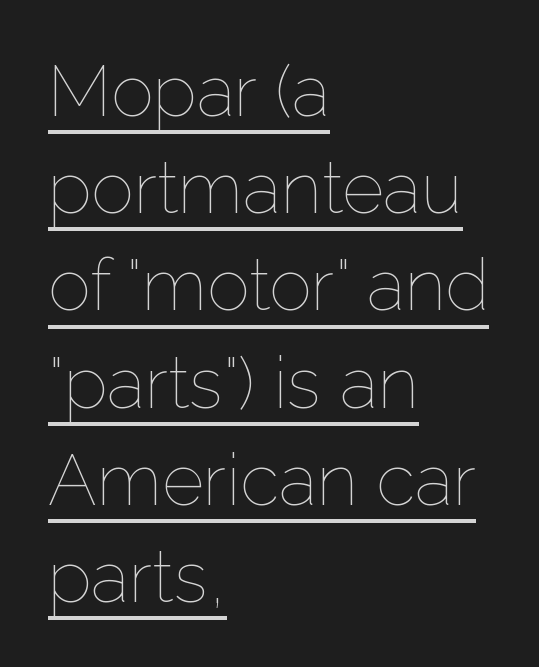
Q: Is the text bold? A: No.
Q: Is the text italic (slanted)? A: No, it is upright.
Q: Is the text underlined? A: Yes.
Q: How is the paragraph aligned? A: Left-aligned.
Q: Is the spacing between letters normal or unusually wide? A: Normal.
Q: Is the spacing between lines tight, normal or loose? A: Normal.
Q: Width (condensed, normal, or wide)? A: Normal.
Q: Stroke contrast? A: Low.
Q: x-height? A: Medium.
Q: Monospaced? A: No.
